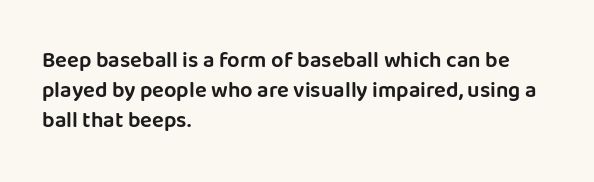
The image shows 22 px text type, upright; set left-aligned, normal line spacing (1.36x), normal letter spacing, not underlined.
